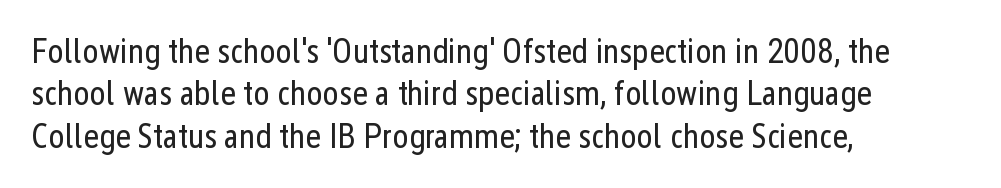
Q: Is the text bold? A: No.
Q: Is the text italic (slanted)? A: No, it is upright.
Q: Is the typeface a serif or a sans-serif typeface? A: Sans-serif.
Q: Is the text underlined? A: No.
Q: How is the paragraph aligned? A: Left-aligned.
Q: Is the spacing between letters normal or unusually wide? A: Normal.
Q: Is the spacing between lines tight, normal or loose? A: Normal.
Q: Width (condensed, normal, or wide)? A: Condensed.
Q: Stroke contrast? A: Low.
Q: x-height? A: Medium.
Q: Monospaced? A: No.
